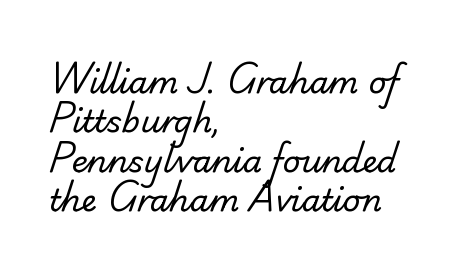
Q: Is the text bold? A: No.
Q: Is the typeface a serif or a sans-serif typeface? A: Sans-serif.
Q: Is the text underlined? A: No.
Q: How is the paragraph aligned? A: Left-aligned.
Q: Is the spacing between letters normal or unusually wide? A: Normal.
Q: Is the spacing between lines tight, normal or loose? A: Normal.
Q: Width (condensed, normal, or wide)? A: Normal.
Q: Stroke contrast? A: Low.
Q: x-height? A: Small.
Q: Monospaced? A: No.
